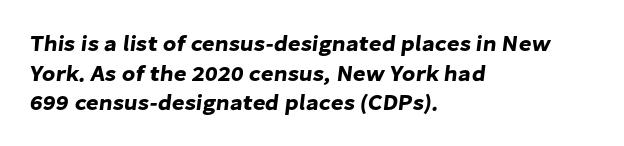
{"underline": "no", "align": "left", "line_spacing": "normal", "line_spacing_ratio": 1.35, "letter_spacing": "normal", "letter_spacing_em": 0.0, "glyph_px": 22}
